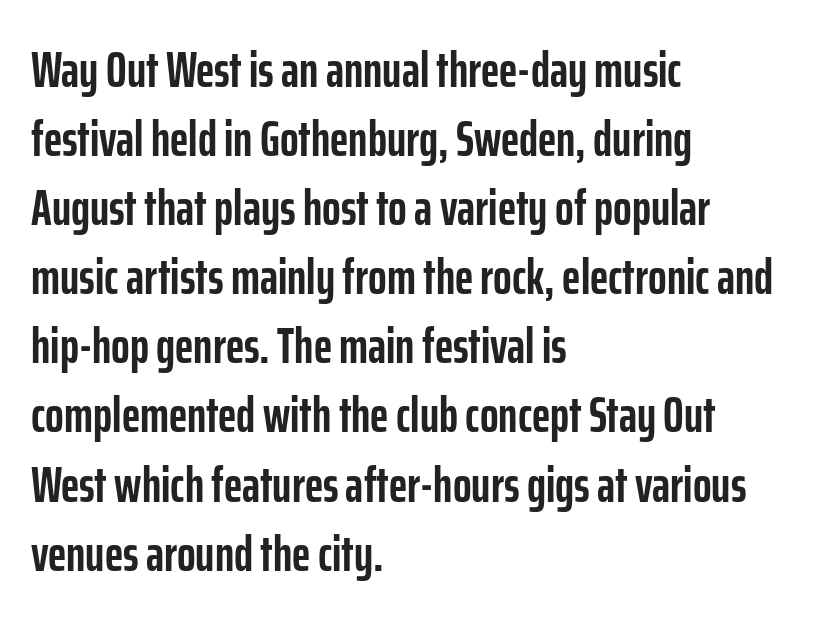
The image shows 49 px semibold, condensed sans-serif type, upright; set left-aligned, normal line spacing (1.41x), normal letter spacing, not underlined; low stroke contrast and a medium x-height.
